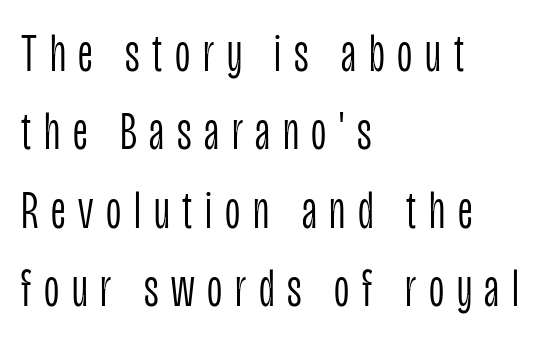
The image shows 53 px light, condensed sans-serif type, upright; set left-aligned, normal line spacing (1.48x), unusually wide letter spacing (+0.24 em), not underlined; low stroke contrast and a large x-height.
